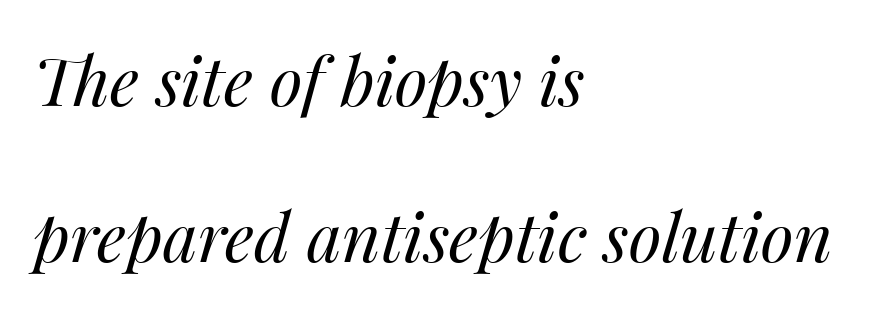
Q: Is the text bold? A: No.
Q: Is the text italic (slanted)? A: Yes, it leans right by about 14 degrees.
Q: Is the text underlined? A: No.
Q: How is the paragraph aligned? A: Left-aligned.
Q: Is the spacing between letters normal or unusually wide? A: Normal.
Q: Is the spacing between lines tight, normal or loose? A: Loose.
Q: Width (condensed, normal, or wide)? A: Normal.
Q: Stroke contrast? A: Medium.
Q: x-height? A: Medium.
Q: Monospaced? A: No.
